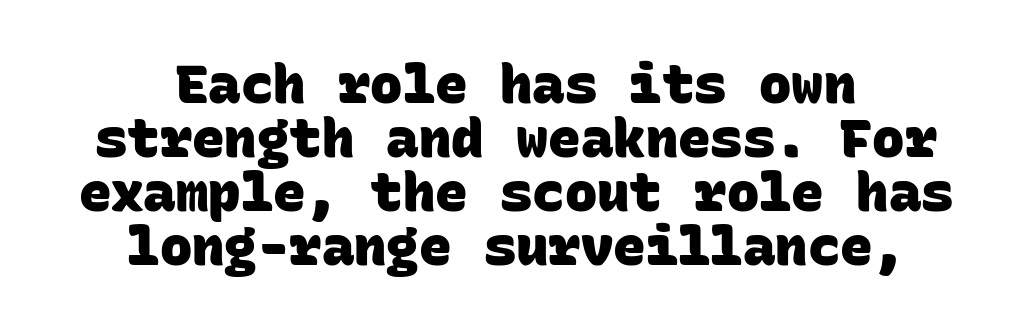
The letters carry no serifs — their stems end cleanly without finishing strokes. The zone under the glyphs is completely vacant. The strokes are fattened all the way to bold. Regarding leading, the lines here are crowded together. Students, note that the glyphs here touch the page at normal intervals. If you folded the block vertically in half, each line would mirror itself in length.
